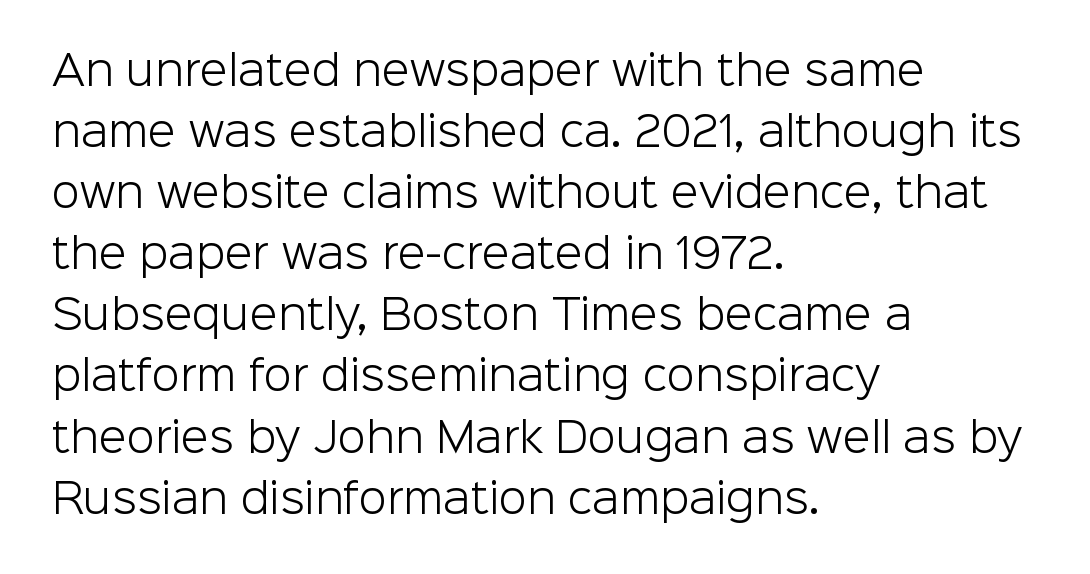
Q: Is the text bold? A: No.
Q: Is the text italic (slanted)? A: No, it is upright.
Q: Is the typeface a serif or a sans-serif typeface? A: Sans-serif.
Q: Is the text underlined? A: No.
Q: How is the paragraph aligned? A: Left-aligned.
Q: Is the spacing between letters normal or unusually wide? A: Normal.
Q: Is the spacing between lines tight, normal or loose? A: Normal.
Q: Width (condensed, normal, or wide)? A: Normal.
Q: Stroke contrast? A: Low.
Q: x-height? A: Medium.
Q: Monospaced? A: No.
